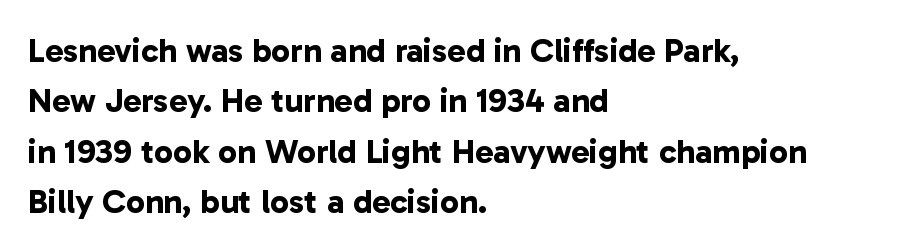
The image shows 34 px bold sans-serif type; set left-aligned, normal line spacing (1.48x), normal letter spacing, not underlined; low stroke contrast and a medium x-height.
